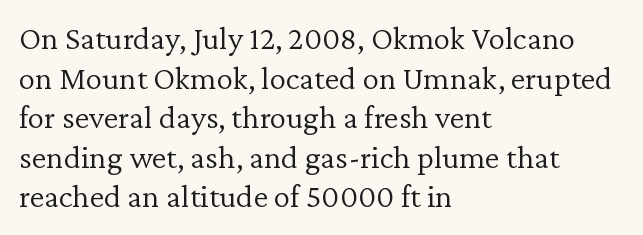
The image shows 33 px light serif type, upright; set left-aligned, line spacing 1.2x, normal letter spacing, not underlined; low stroke contrast and a medium x-height.
